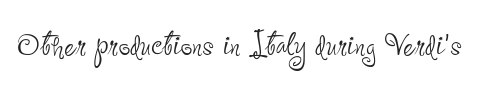
The image shows 41 px thin, condensed sans-serif type; set normal letter spacing, not underlined; low stroke contrast and a small x-height.
